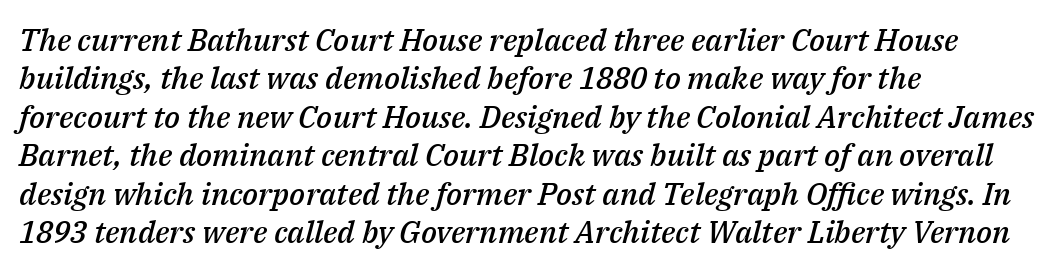
The image shows 31 px semibold type, italic (leaning right); set left-aligned, line spacing 1.24x, normal letter spacing, not underlined; medium stroke contrast and a medium x-height.
